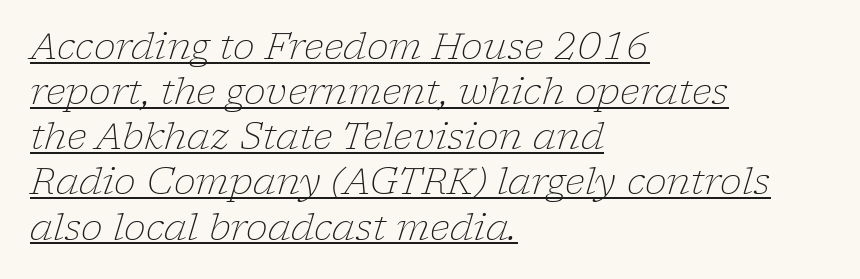
The image shows 37 px light serif type, italic (leaning right); set left-aligned, line spacing 1.22x, normal letter spacing, underlined; low stroke contrast and a medium x-height.
